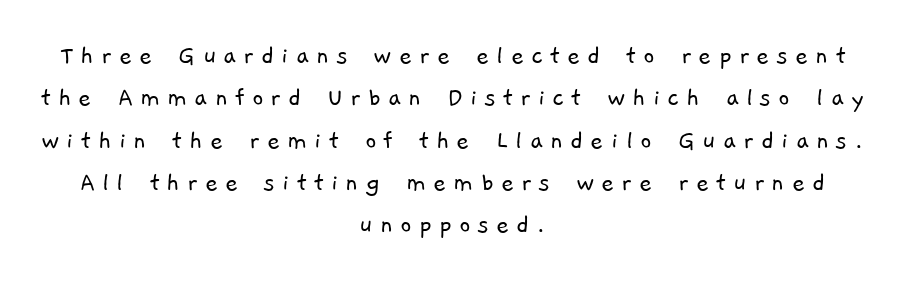
Weight: not bold — regular or lighter. Notice how the passage keeps no hard edge, just a central spine. How are the letters spaced? Widely, with obvious added tracking. Look at the bottom of the vertical strokes: they stop flat, with no serifs. The letters advance in unequal steps, a hallmark of proportional type.
